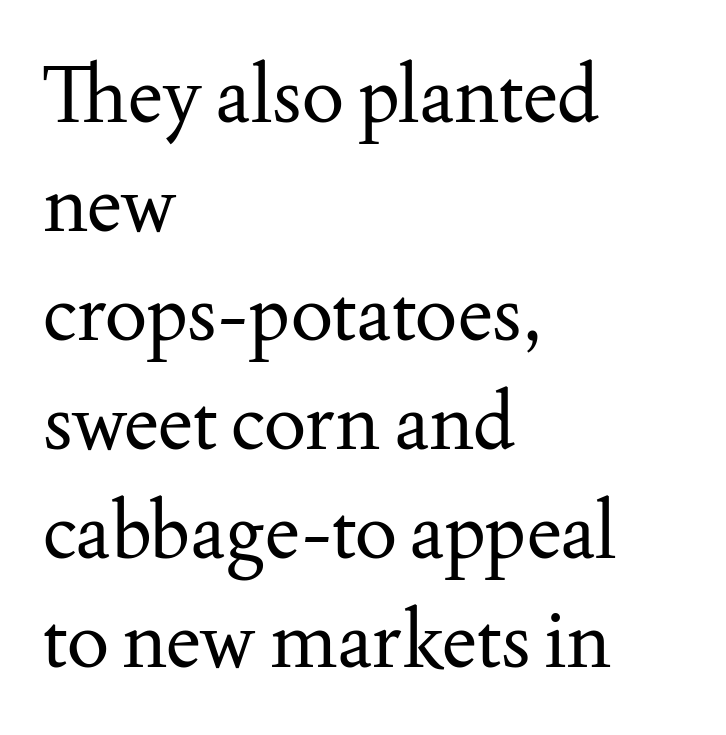
Q: Is the text bold? A: No.
Q: Is the text italic (slanted)? A: No, it is upright.
Q: Is the typeface a serif or a sans-serif typeface? A: Serif.
Q: Is the text underlined? A: No.
Q: How is the paragraph aligned? A: Left-aligned.
Q: Is the spacing between letters normal or unusually wide? A: Normal.
Q: Is the spacing between lines tight, normal or loose? A: Normal.
Q: Width (condensed, normal, or wide)? A: Normal.
Q: Stroke contrast? A: Medium.
Q: x-height? A: Small.
Q: Monospaced? A: No.
